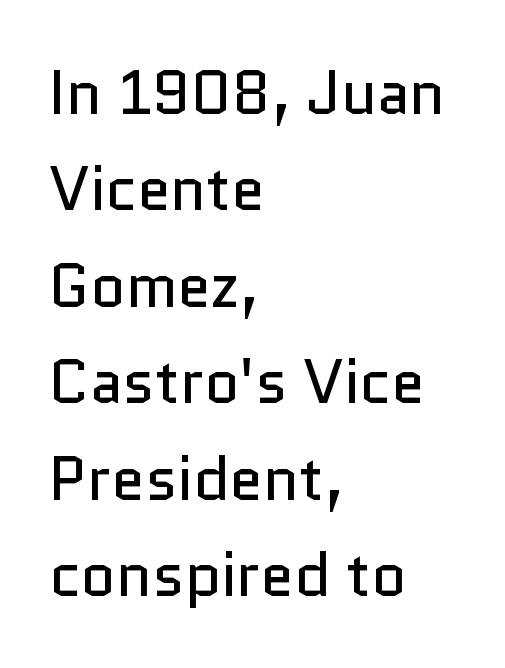
The image shows 61 px regular-weight sans-serif type, upright; set left-aligned, normal line spacing (1.58x), normal letter spacing, not underlined; low stroke contrast and a medium x-height.
